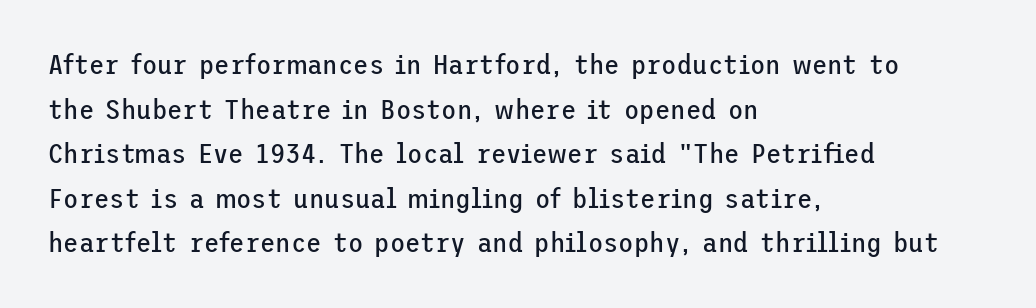
{"serif": "no", "italic": "no", "bold": "no", "weight": "regular", "width": "normal", "stroke_contrast": "low", "x_height": "medium", "underline": "no", "align": "left", "line_spacing": "normal", "line_spacing_ratio": 1.59, "letter_spacing": "normal", "letter_spacing_em": 0.0, "glyph_px": 28}
